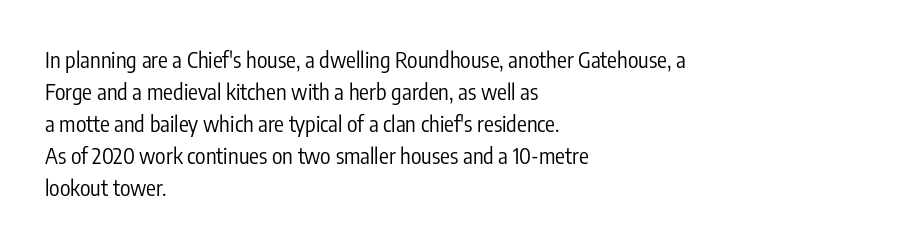
This sample uses an upright cut, with every glyph sitting square on the baseline. Check the space under the baseline: it is left empty. These lines are set flush left with a ragged right edge. Weight: not bold — regular or lighter.
